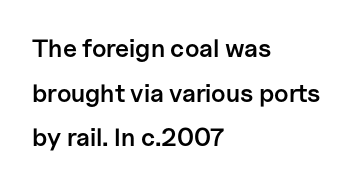
{"italic": "no", "bold": "semi", "underline": "no", "align": "left", "line_spacing_ratio": 1.79, "letter_spacing": "normal", "letter_spacing_em": 0.0, "glyph_px": 25}
